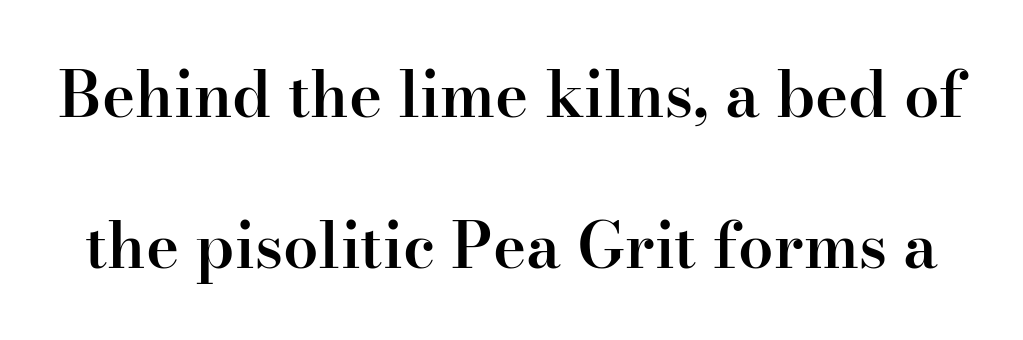
{"serif": "yes", "italic": "no", "bold": "semi", "weight": "semibold", "width": "normal", "stroke_contrast": "high", "x_height": "small", "monospaced": "no", "underline": "no", "line_spacing": "loose", "line_spacing_ratio": 2.39, "letter_spacing": "normal", "letter_spacing_em": 0.0, "glyph_px": 63}
